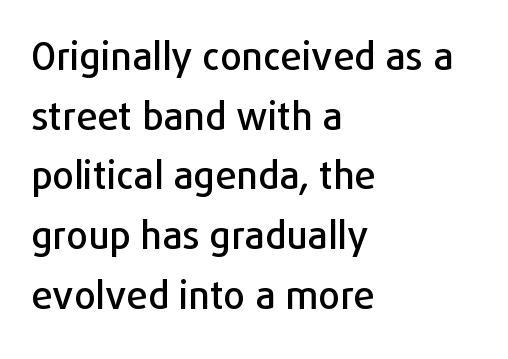
Upright lettering throughout. Line beginnings align vertically; line endings do not. Regarding serifs, this sample does without them. Spacing verdict: proportional, widths tailored to each character. Underline: absent. Words appear dense and cohesive because spacing is normal.
